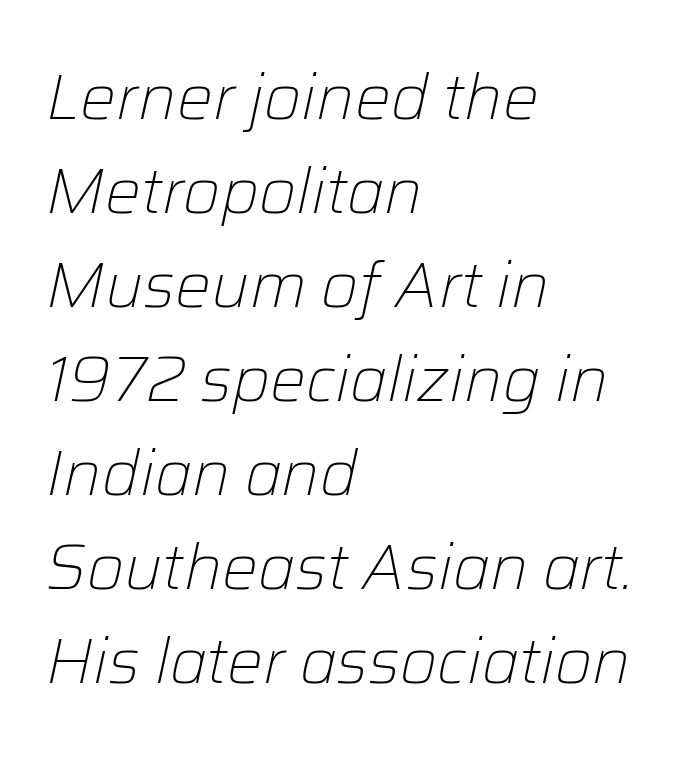
The image shows 64 px light type, italic (leaning right); set left-aligned, normal line spacing (1.47x), normal letter spacing, not underlined; low stroke contrast and a medium x-height.
